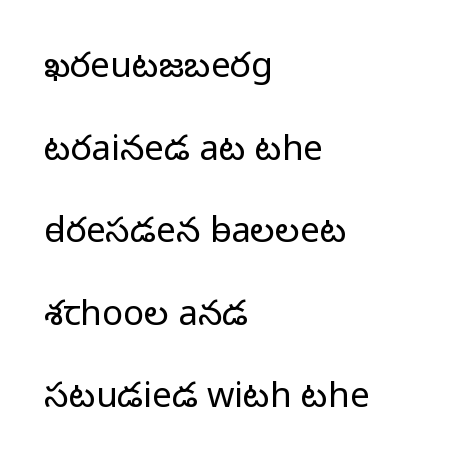
No letter is thick-stroked: the sample isn't bold. A roman cut, with each character standing at attention. Caption: standard tracking, unaltered. The typeface chosen for these lines omits serifs.
